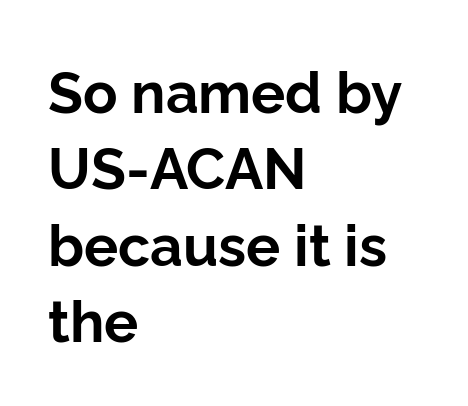
Q: Is the text bold? A: Yes.
Q: Is the text italic (slanted)? A: No, it is upright.
Q: Is the typeface a serif or a sans-serif typeface? A: Sans-serif.
Q: Is the text underlined? A: No.
Q: How is the paragraph aligned? A: Left-aligned.
Q: Is the spacing between letters normal or unusually wide? A: Normal.
Q: Is the spacing between lines tight, normal or loose? A: Normal.
Q: Width (condensed, normal, or wide)? A: Normal.
Q: Stroke contrast? A: Low.
Q: x-height? A: Medium.
Q: Monospaced? A: No.
